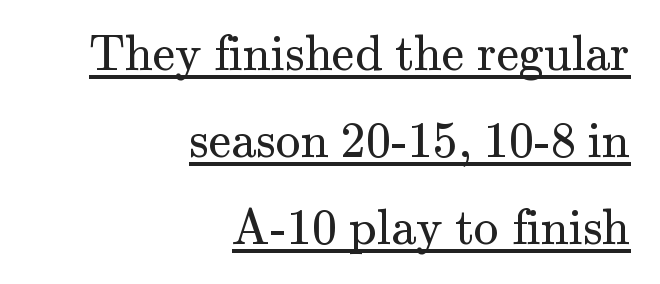
{"serif": "yes", "italic": "no", "bold": "no", "weight": "regular", "width": "normal", "stroke_contrast": "medium", "x_height": "small", "monospaced": "no", "underline": "yes", "align": "right", "line_spacing_ratio": 1.74, "letter_spacing": "normal", "letter_spacing_em": 0.0, "glyph_px": 50}
